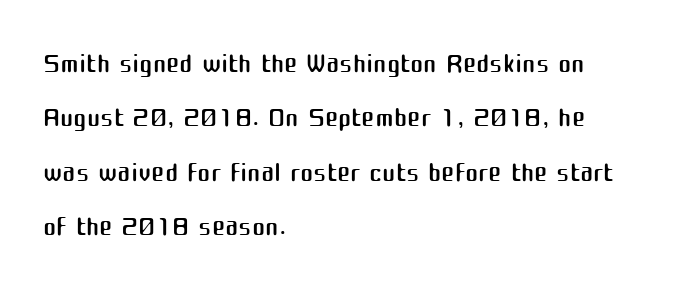
The image shows 40 px regular-weight sans-serif type, upright; set left-aligned, normal line spacing (1.36x), normal letter spacing, not underlined; medium stroke contrast and a medium x-height.
